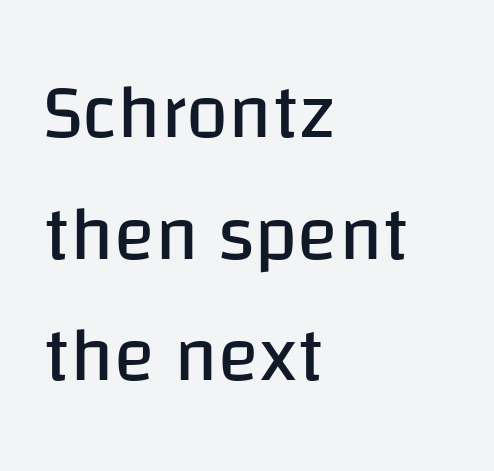
A bare baseline throughout the passage. Vertical spacing — default. The font sits on the lighter half of the weight spectrum, regular included. The passage shown has conventional tracking throughout.
